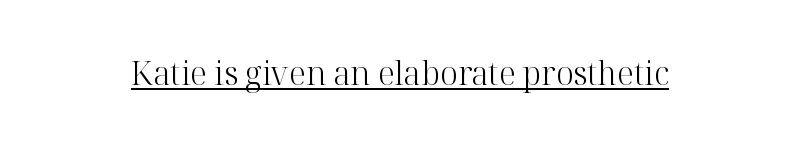
The image shows 32 px light serif type, upright; set normal letter spacing, underlined; high stroke contrast and a medium x-height.
